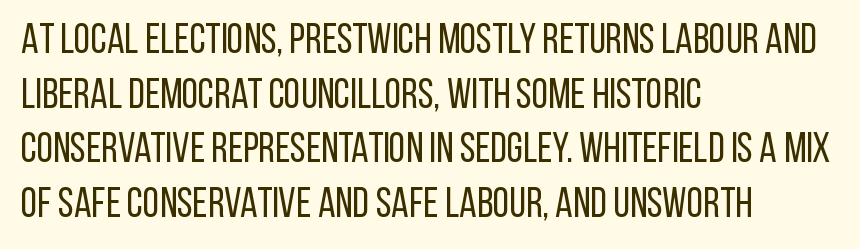
Q: Is the text bold? A: No.
Q: Is the text italic (slanted)? A: No, it is upright.
Q: Is the typeface a serif or a sans-serif typeface? A: Sans-serif.
Q: Is the text underlined? A: No.
Q: How is the paragraph aligned? A: Left-aligned.
Q: Is the spacing between letters normal or unusually wide? A: Normal.
Q: Is the spacing between lines tight, normal or loose? A: Normal.
Q: Width (condensed, normal, or wide)? A: Condensed.
Q: Stroke contrast? A: Low.
Q: x-height? A: Large.
Q: Monospaced? A: No.
